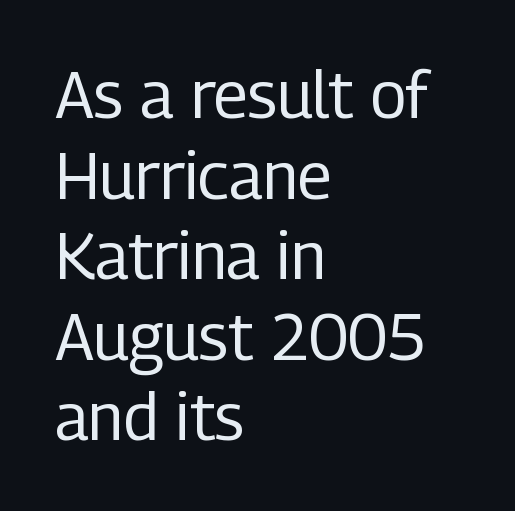
Q: Is the text bold? A: No.
Q: Is the text italic (slanted)? A: No, it is upright.
Q: Is the typeface a serif or a sans-serif typeface? A: Sans-serif.
Q: Is the text underlined? A: No.
Q: How is the paragraph aligned? A: Left-aligned.
Q: Is the spacing between letters normal or unusually wide? A: Normal.
Q: Width (condensed, normal, or wide)? A: Condensed.
Q: Stroke contrast? A: Low.
Q: x-height? A: Medium.
Q: Monospaced? A: No.
